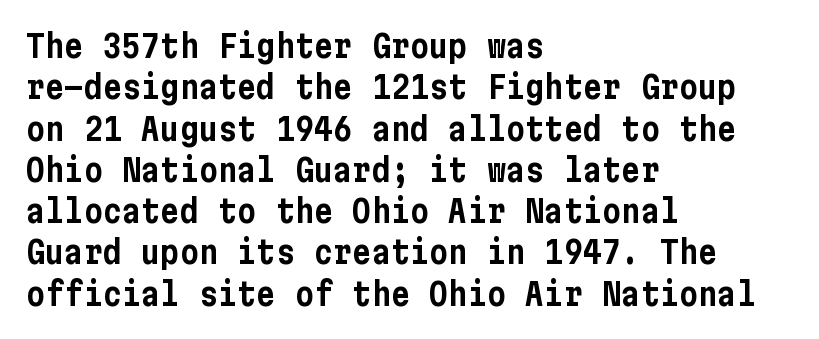
The image shows 32 px condensed sans-serif type, upright; set left-aligned, normal line spacing (1.29x), normal letter spacing, not underlined; low stroke contrast and a medium x-height.
